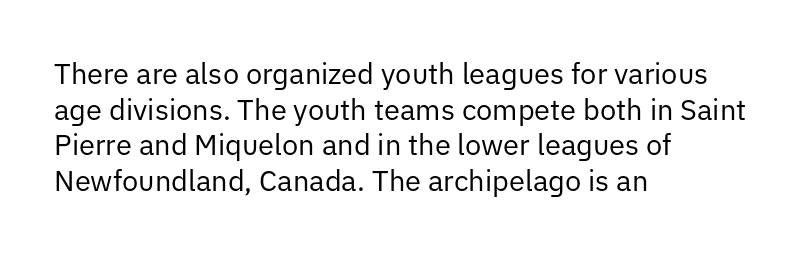
Think of a printed novel: that variable character pitch is what you see here. Compared with typical body copy, the letter spacing here is the same. Every row of glyphs begins at an identical x-position on the left. Check where the strokes stop: nothing finishes them off — pure sans. Vertical strokes here are truly vertical. Stems and bowls with no extra thickness — not bold.
